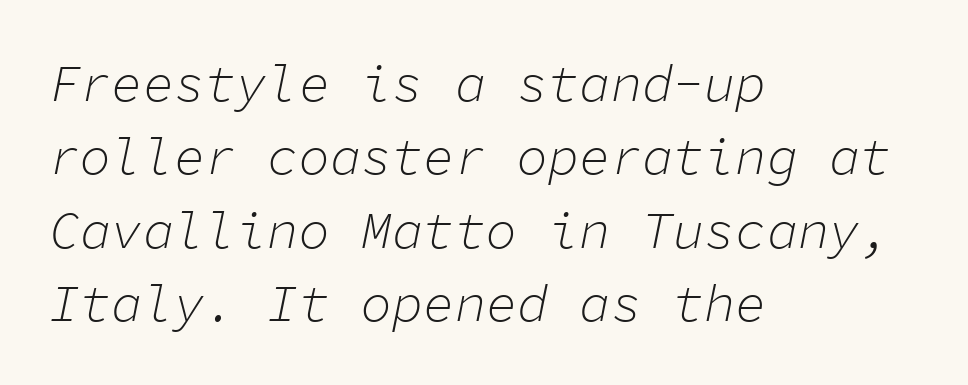
Q: Is the text bold? A: No.
Q: Is the text italic (slanted)? A: Yes, it leans right by about 11 degrees.
Q: Is the text underlined? A: No.
Q: How is the paragraph aligned? A: Left-aligned.
Q: Is the spacing between letters normal or unusually wide? A: Normal.
Q: Is the spacing between lines tight, normal or loose? A: Normal.
Q: Width (condensed, normal, or wide)? A: Normal.
Q: Stroke contrast? A: Low.
Q: x-height? A: Medium.
Q: Monospaced? A: Yes.
